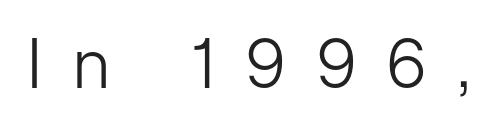
The image shows 69 px light sans-serif type, upright; set unusually wide letter spacing (+0.46 em), not underlined; low stroke contrast and a medium x-height.
